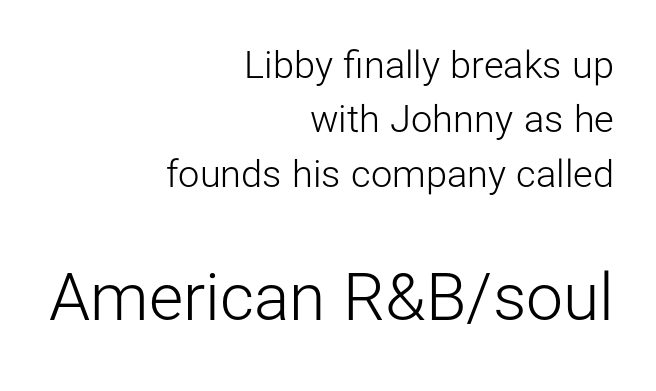
Q: Is the text bold? A: No.
Q: Is the text italic (slanted)? A: No, it is upright.
Q: Is the typeface a serif or a sans-serif typeface? A: Sans-serif.
Q: Is the text underlined? A: No.
Q: How is the paragraph aligned? A: Right-aligned.
Q: Is the spacing between letters normal or unusually wide? A: Normal.
Q: Is the spacing between lines tight, normal or loose? A: Normal.
Q: Which block of text is set in a larger size, the first (top) or the second (bottom)? A: The second (bottom) one.
Q: Width (condensed, normal, or wide)? A: Normal.
Q: Stroke contrast? A: Low.
Q: x-height? A: Medium.
Q: Monospaced? A: No.
